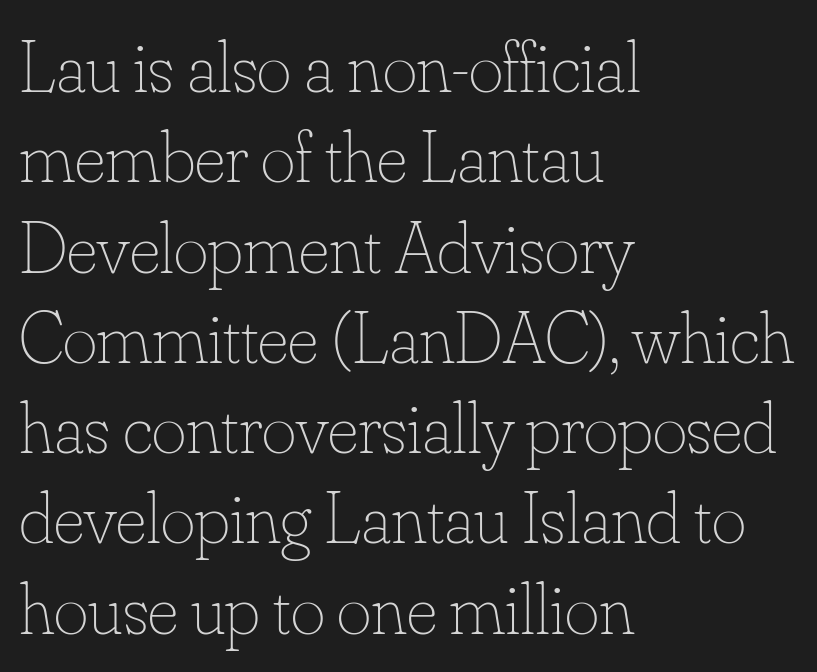
{"italic": "no", "bold": "no", "weight": "thin", "width": "normal", "stroke_contrast": "low", "x_height": "small", "monospaced": "no", "underline": "no", "align": "left", "line_spacing_ratio": 1.22, "letter_spacing": "normal", "letter_spacing_em": 0.0, "glyph_px": 74}
